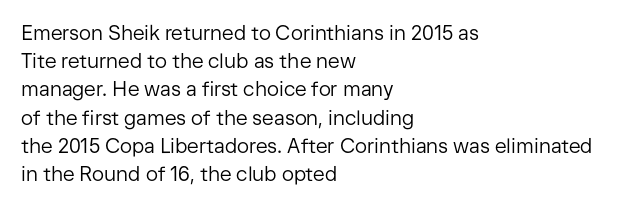
Nobody drew a line under any word here. When letters stand straight like this, we call the style roman or upright. The lines sit at an ordinary, default distance from one another. Summary of weight: not heavy and not bold.
